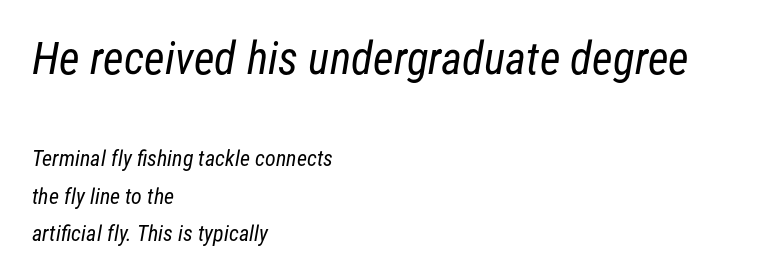
{"serif": "no", "bold": "no", "weight": "regular", "width": "condensed", "stroke_contrast": "low", "x_height": "medium", "monospaced": "no", "underline": "no", "align": "left", "line_spacing_ratio": 1.71, "letter_spacing": "normal", "letter_spacing_em": 0.0, "larger_block": "first", "size_ratio": 2.05, "glyph_px": 45}
